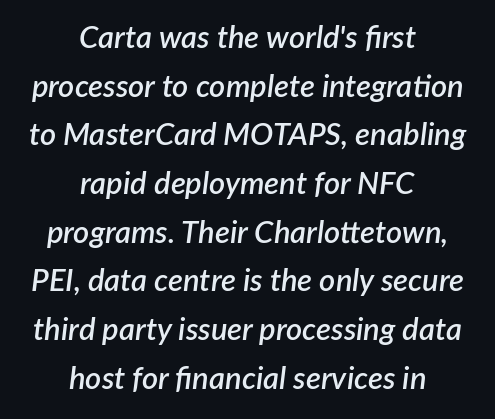
{"italic": "yes", "lean": "right", "slant_degrees": 7, "bold": "semi", "weight": "semibold", "width": "normal", "stroke_contrast": "low", "x_height": "medium", "monospaced": "no", "underline": "no", "align": "center", "line_spacing": "normal", "line_spacing_ratio": 1.57, "letter_spacing": "normal", "letter_spacing_em": 0.0, "glyph_px": 31}
